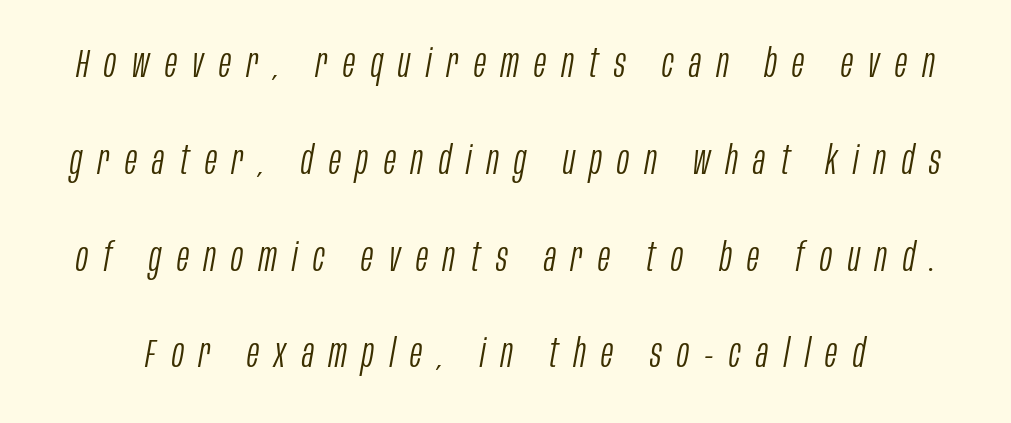
The image shows 40 px light, condensed type, italic (leaning right); set loose line spacing (2.42x), unusually wide letter spacing (+0.39 em), not underlined; low stroke contrast and a large x-height.
